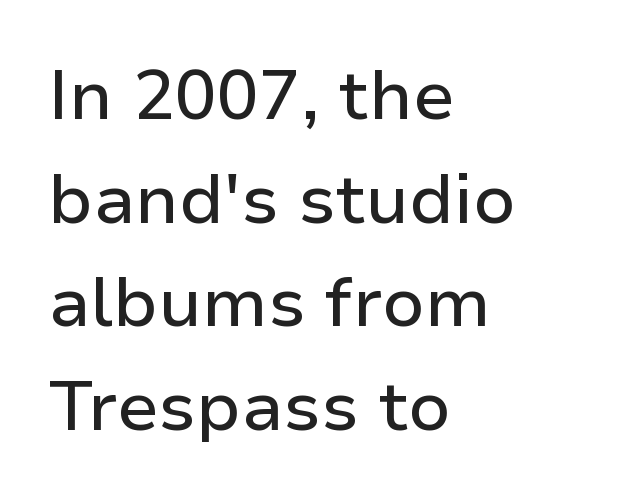
The image shows 70 px sans-serif type, upright; set left-aligned, normal line spacing (1.48x), normal letter spacing, not underlined; low stroke contrast and a medium x-height.
